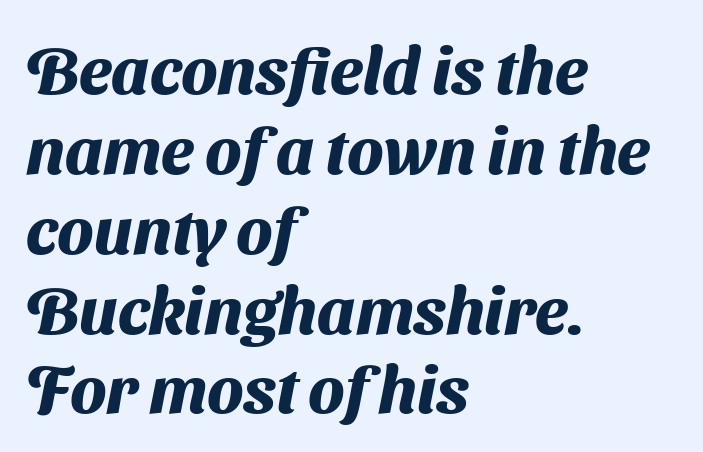
The image shows 66 px heavy sans-serif type; set left-aligned, line spacing 1.21x, normal letter spacing, not underlined; medium stroke contrast and a medium x-height.
